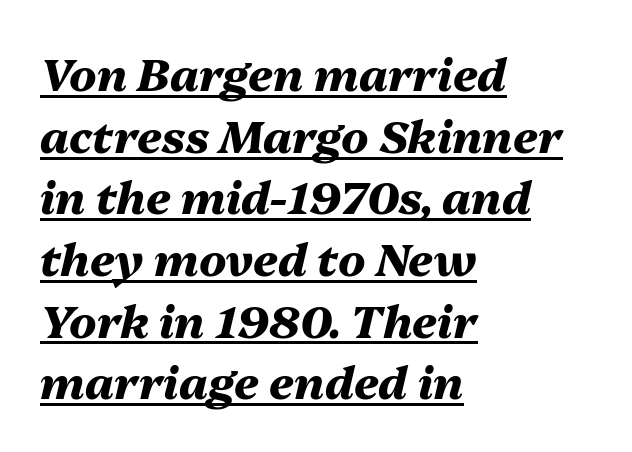
The face used here is proportionally spaced, like ordinary book or web type. Is the letter spacing exaggerated? No — it looks like the ordinary default. Each line starts at the same left margin while the right side varies. A continuous stroke trails under the words, as in a hyperlink. Quick note: interline space is typical. Emphasis-style slanted type is in use.
